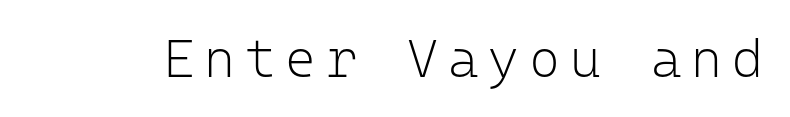
The image shows 53 px light sans-serif type, upright, monospaced; set not underlined; low stroke contrast and a medium x-height.
